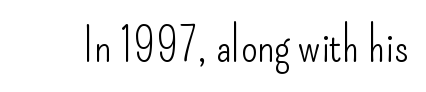
Q: Is the text bold? A: No.
Q: Is the text italic (slanted)? A: No, it is upright.
Q: Is the typeface a serif or a sans-serif typeface? A: Sans-serif.
Q: Is the text underlined? A: No.
Q: Is the spacing between letters normal or unusually wide? A: Normal.
Q: Width (condensed, normal, or wide)? A: Condensed.
Q: Stroke contrast? A: Low.
Q: x-height? A: Small.
Q: Monospaced? A: No.
